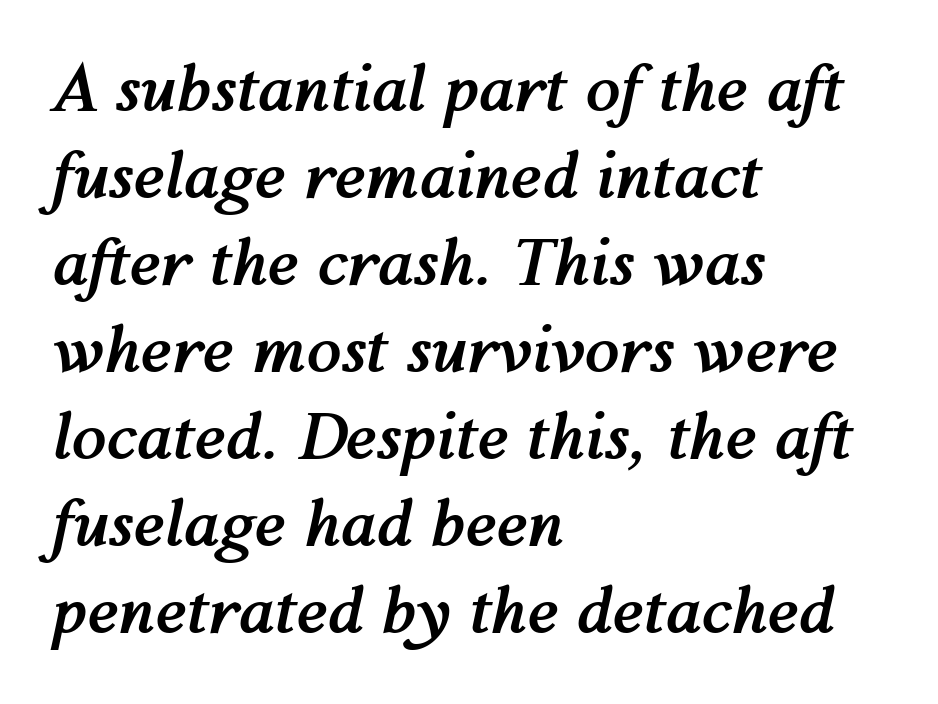
The rendering uses natural spacing where letterforms have individual widths. The letters are bold, with thick, heavy strokes. This sample uses an oblique cut, with every glyph tilted off the vertical. A bare baseline throughout the passage. These lines are set flush left with a ragged right edge. Is there much room between lines? A standard amount, neither cramped nor airy.
